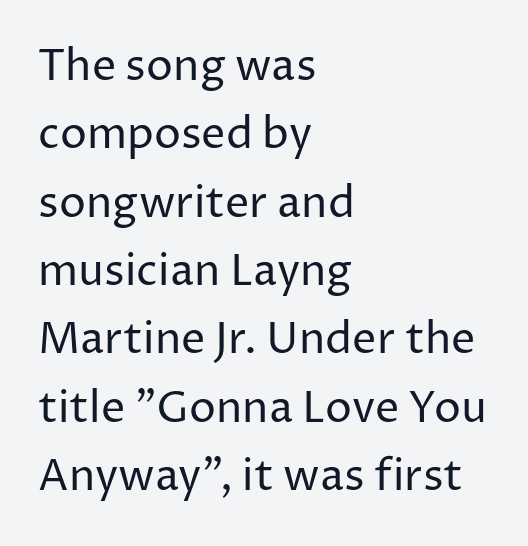
Q: Is the text bold? A: No.
Q: Is the text italic (slanted)? A: No, it is upright.
Q: Is the typeface a serif or a sans-serif typeface? A: Sans-serif.
Q: Is the text underlined? A: No.
Q: How is the paragraph aligned? A: Left-aligned.
Q: Is the spacing between letters normal or unusually wide? A: Normal.
Q: Is the spacing between lines tight, normal or loose? A: Normal.
Q: Width (condensed, normal, or wide)? A: Normal.
Q: Stroke contrast? A: Low.
Q: x-height? A: Medium.
Q: Monospaced? A: No.
